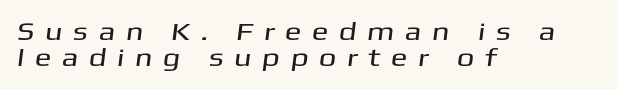
Q: Is the text underlined? A: No.
Q: How is the paragraph aligned? A: Left-aligned.
Q: Is the spacing between letters normal or unusually wide? A: Unusually wide.
Q: Is the spacing between lines tight, normal or loose? A: Tight.
